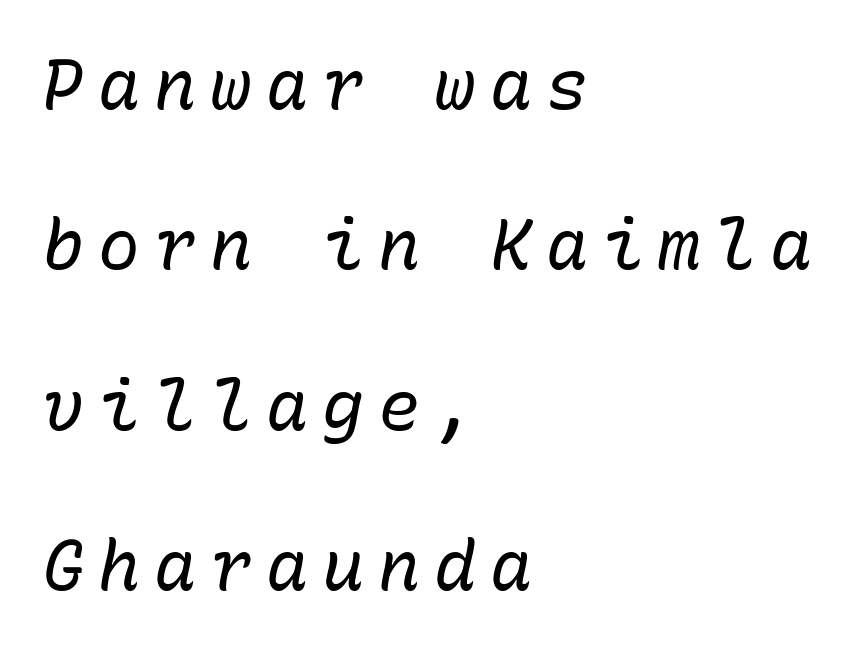
Q: Is the text bold? A: No.
Q: Is the text italic (slanted)? A: Yes, it leans right by about 10 degrees.
Q: Is the text underlined? A: No.
Q: How is the paragraph aligned? A: Left-aligned.
Q: Is the spacing between letters normal or unusually wide? A: Unusually wide.
Q: Is the spacing between lines tight, normal or loose? A: Loose.
Q: Width (condensed, normal, or wide)? A: Normal.
Q: Stroke contrast? A: Low.
Q: x-height? A: Medium.
Q: Monospaced? A: Yes.
